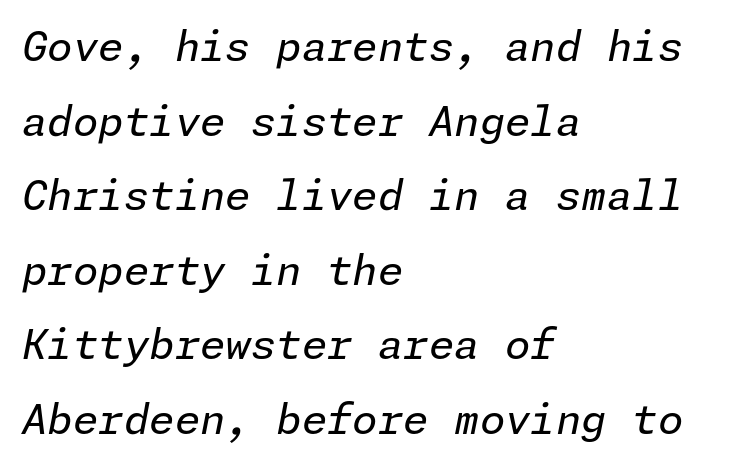
{"italic": "yes", "lean": "right", "slant_degrees": 11, "bold": "no", "weight": "regular", "width": "normal", "stroke_contrast": "low", "x_height": "medium", "underline": "no", "align": "left", "line_spacing_ratio": 1.82, "letter_spacing": "normal", "letter_spacing_em": 0.0, "glyph_px": 41}
